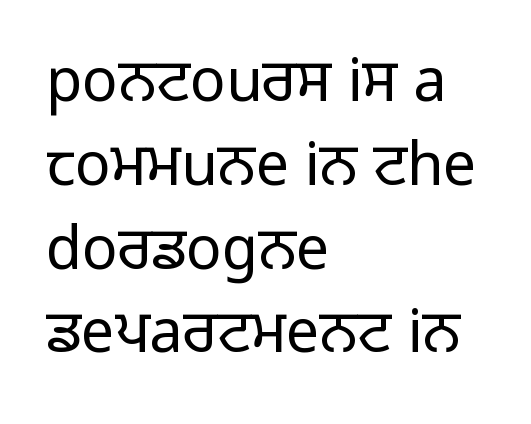
The image shows 59 px regular-weight sans-serif type, upright; set left-aligned, normal line spacing (1.42x), normal letter spacing, not underlined; low stroke contrast and a medium x-height.
